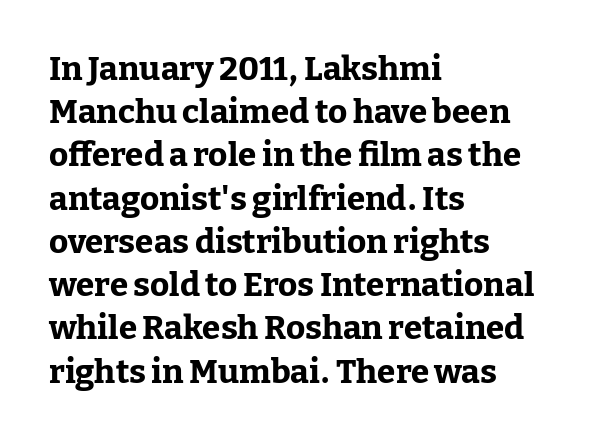
A clean baseline with only descenders dipping below it. The font is running at its bold setting. Observe the serifs anchoring each vertical stroke in this sample. Looks like regular typesetting: each glyph gets only the width it needs.
